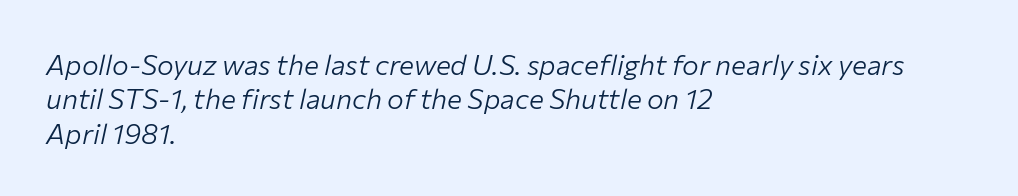
Q: Is the text bold? A: No.
Q: Is the text italic (slanted)? A: Yes, it leans right by about 12 degrees.
Q: Is the text underlined? A: No.
Q: How is the paragraph aligned? A: Left-aligned.
Q: Is the spacing between letters normal or unusually wide? A: Normal.
Q: Width (condensed, normal, or wide)? A: Normal.
Q: Stroke contrast? A: Low.
Q: x-height? A: Medium.
Q: Monospaced? A: No.
